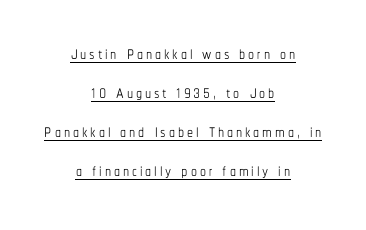
Q: Is the text bold? A: No.
Q: Is the text italic (slanted)? A: No, it is upright.
Q: Is the text underlined? A: Yes.
Q: How is the paragraph aligned? A: Centered.
Q: Is the spacing between lines tight, normal or loose? A: Normal.
